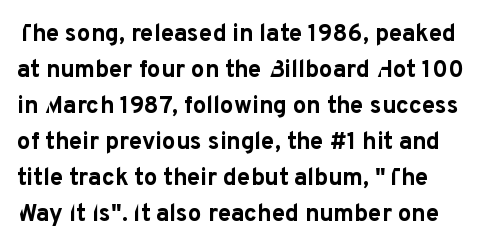
The image shows 24 px bold type, upright; set normal line spacing (1.5x), normal letter spacing, not underlined.
